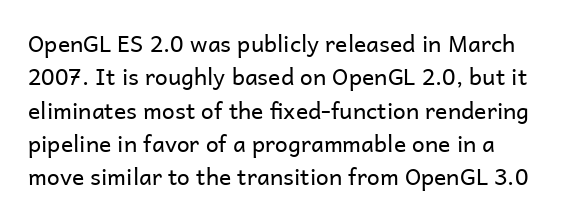
Nothing unusual about the tracking: characters are spaced as the font intends. The passage shown stacks its lines at a standard gap. Every character sits straight up, as roman type does. Decoration check: the copy has no underline. The characters are drawn with everyday or finer stroke widths.
